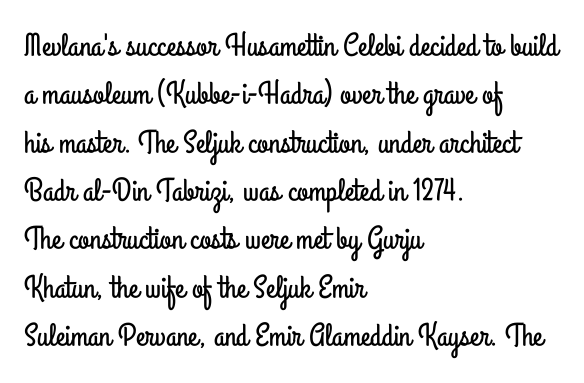
The image shows 32 px condensed sans-serif type, upright; set left-aligned, normal line spacing (1.51x), normal letter spacing, not underlined; low stroke contrast and a small x-height.
